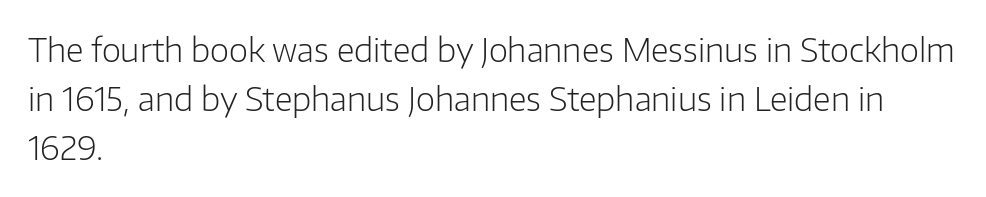
{"serif": "no", "italic": "no", "bold": "no", "weight": "light", "width": "normal", "stroke_contrast": "low", "x_height": "medium", "monospaced": "no", "underline": "no", "align": "left", "line_spacing": "normal", "line_spacing_ratio": 1.49, "letter_spacing": "normal", "letter_spacing_em": 0.0, "glyph_px": 33}
